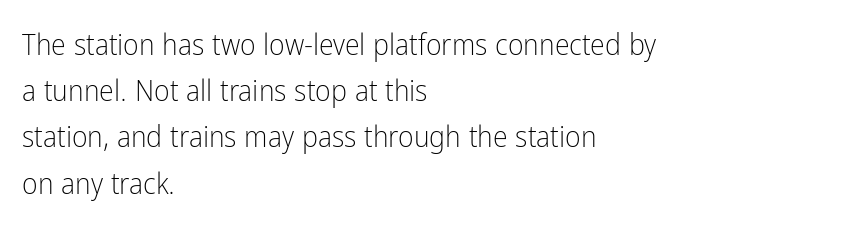
Is this a fixed-width face? No — the glyphs have proportional, varying widths. Observe the absence of serifs on each vertical stroke in this sample. The text block is weighted toward the left margin, trailing off unevenly rightward. No extra ink here — the face is not bold. Students, note that the glyphs here touch the page at normal intervals. The typography opts for an upright posture over an oblique one.
